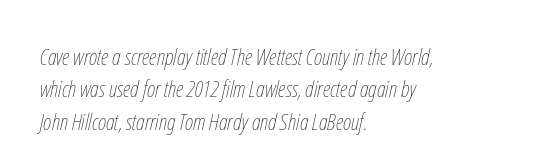
The image shows 23 px text type, italic (leaning right); set left-aligned, normal line spacing (1.41x), normal letter spacing, not underlined.
